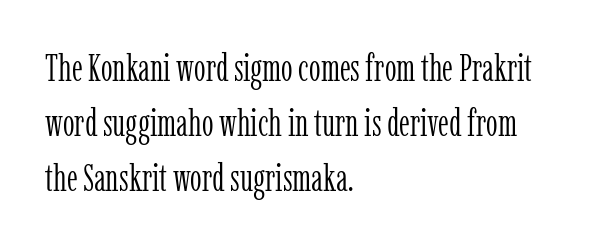
Q: Is the text bold? A: No.
Q: Is the text italic (slanted)? A: No, it is upright.
Q: Is the typeface a serif or a sans-serif typeface? A: Serif.
Q: Is the text underlined? A: No.
Q: How is the paragraph aligned? A: Left-aligned.
Q: Is the spacing between letters normal or unusually wide? A: Normal.
Q: Is the spacing between lines tight, normal or loose? A: Normal.
Q: Width (condensed, normal, or wide)? A: Condensed.
Q: Stroke contrast? A: Low.
Q: x-height? A: Medium.
Q: Monospaced? A: No.
